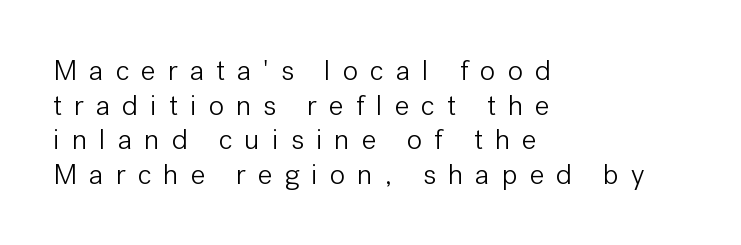
The image shows 29 px light sans-serif type, upright; set left-aligned, line spacing 1.19x, unusually wide letter spacing (+0.41 em), not underlined; low stroke contrast and a medium x-height.
